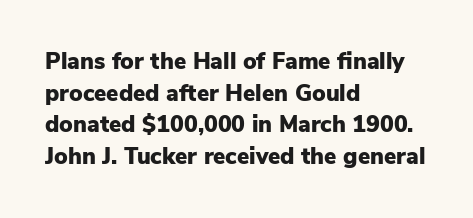
The image shows 23 px bold type, upright; set left-aligned, normal line spacing (1.37x), normal letter spacing, not underlined.
